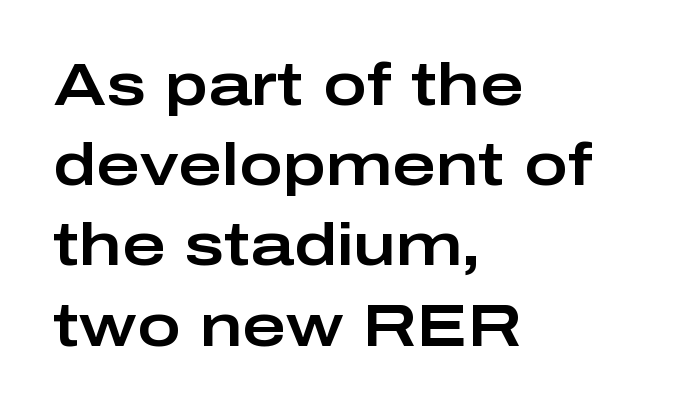
The image shows 59 px wide sans-serif type, upright; set left-aligned, normal line spacing (1.36x), normal letter spacing, not underlined; low stroke contrast and a medium x-height.
